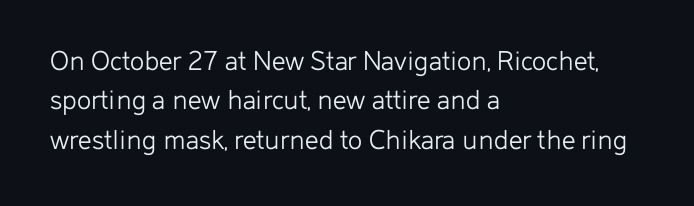
Q: Is the text bold? A: No.
Q: Is the text italic (slanted)? A: No, it is upright.
Q: Is the typeface a serif or a sans-serif typeface? A: Sans-serif.
Q: Is the text underlined? A: No.
Q: How is the paragraph aligned? A: Left-aligned.
Q: Is the spacing between letters normal or unusually wide? A: Normal.
Q: Is the spacing between lines tight, normal or loose? A: Normal.
Q: Width (condensed, normal, or wide)? A: Normal.
Q: Stroke contrast? A: Low.
Q: x-height? A: Medium.
Q: Monospaced? A: No.
